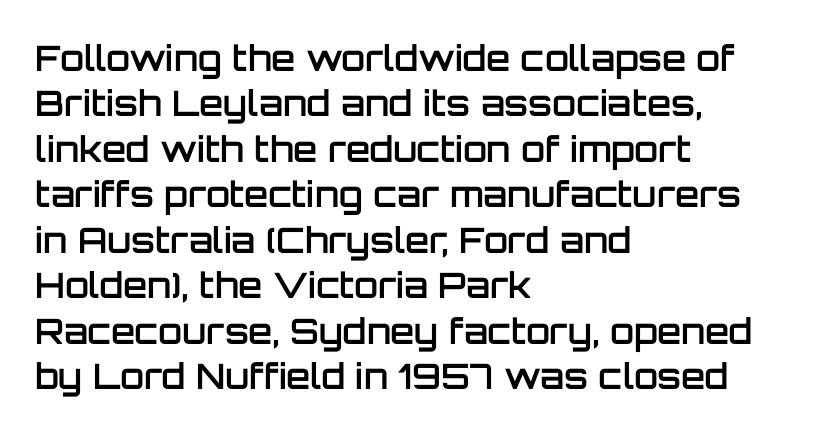
The image shows 35 px semibold sans-serif type, upright; set left-aligned, normal line spacing (1.3x), normal letter spacing, not underlined; low stroke contrast and a large x-height.
